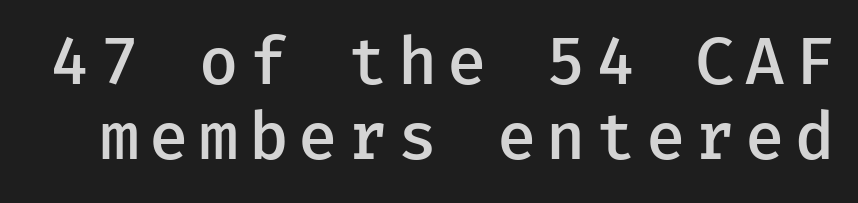
Grotesque or geometric, the face here clearly has no serifs. The strokes are fattened partway — semibold, not bold. Do the letters lean? They stand straight. A typesetter would call this monospace, since all characters share one set width. Honestly, there is no underline to notice here at all.
